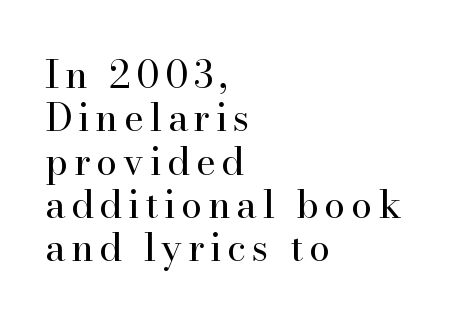
Typeset ragged right — the left edge is the straight one. This reads as an unemphasized weight, regular at the heaviest. The space beneath each line is pristine and unruled. A typesetter would mark this as roman, not italic.
